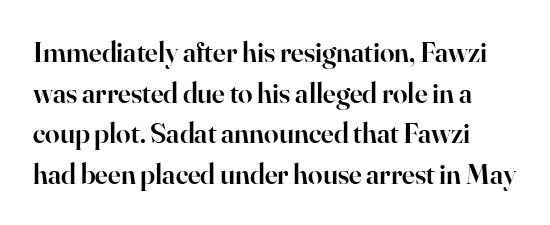
{"serif": "yes", "italic": "no", "bold": "semi", "weight": "semibold", "width": "normal", "stroke_contrast": "high", "x_height": "small", "monospaced": "no", "underline": "no", "line_spacing": "normal", "line_spacing_ratio": 1.4, "letter_spacing": "normal", "letter_spacing_em": 0.0, "glyph_px": 29}
